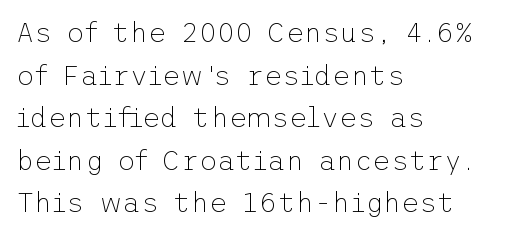
Standard letterfit; no display-style spreading of the glyphs. The line-height multiplier appears to be the usual default. Has an underline been added? It has not. The strokes are not fattened; the text isn't bold. This sample uses a sans-serif face.
